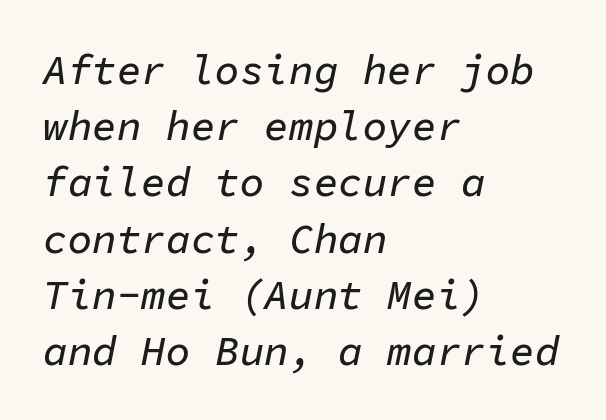
{"italic": "yes", "lean": "right", "slant_degrees": 11, "width": "normal", "stroke_contrast": "low", "x_height": "medium", "monospaced": "yes", "underline": "no", "align": "left", "line_spacing": "normal", "line_spacing_ratio": 1.37, "letter_spacing": "normal", "letter_spacing_em": 0.0, "glyph_px": 41}
